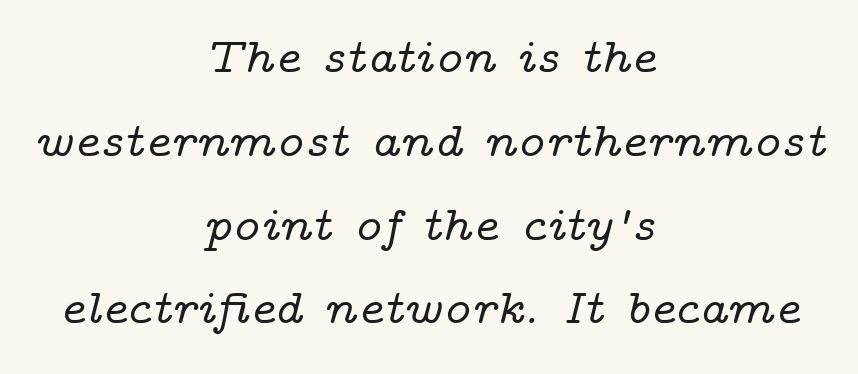
{"serif": "yes", "italic": "yes", "lean": "right", "slant_degrees": 14, "width": "wide", "stroke_contrast": "low", "x_height": "medium", "monospaced": "no", "underline": "no", "align": "center", "line_spacing_ratio": 1.71, "letter_spacing": "normal", "letter_spacing_em": 0.0, "glyph_px": 49}
